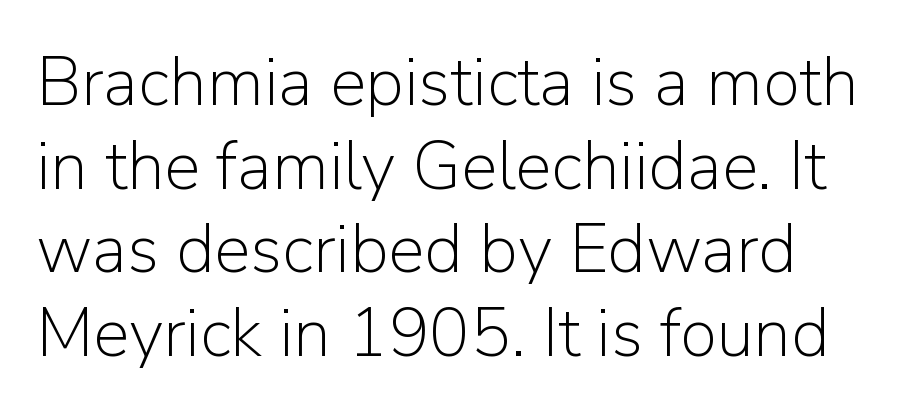
{"serif": "no", "italic": "no", "bold": "no", "weight": "light", "width": "normal", "stroke_contrast": "low", "x_height": "medium", "monospaced": "no", "underline": "no", "line_spacing_ratio": 1.23, "letter_spacing": "normal", "letter_spacing_em": 0.0, "glyph_px": 68}
